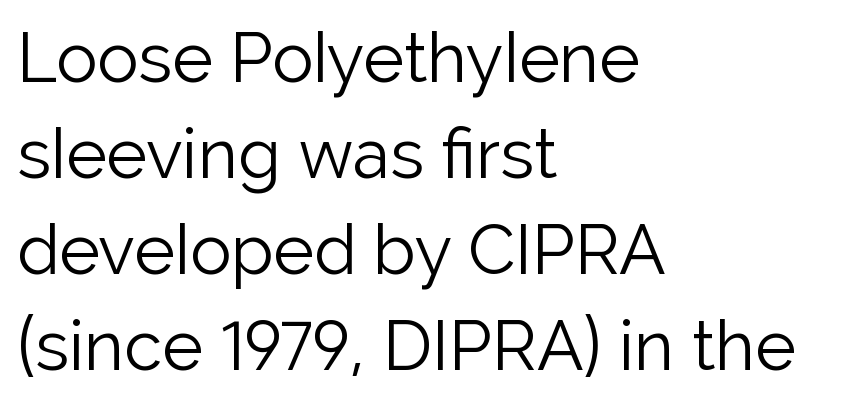
Short and long lines alike share a common starting point at left. Words float on clear page, feet unadorned. Reading down the column, the eye jumps a familiar distance to each next line. The letters stand straight up with perfectly vertical stems. Nothing heavy about these letters — not bold at all.
